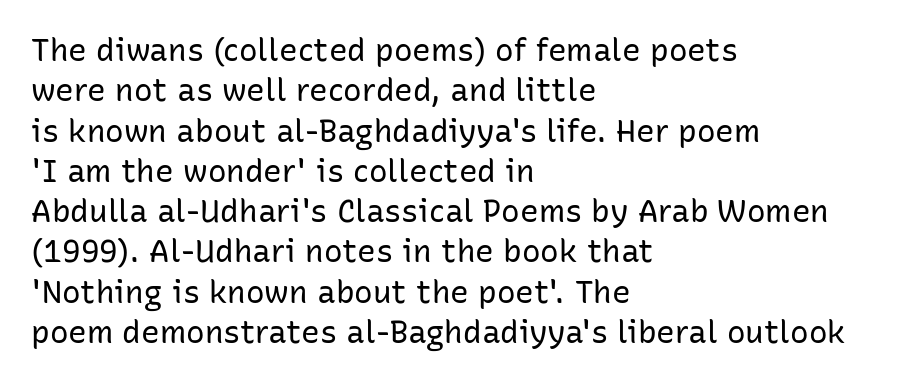
The image shows 31 px regular-weight sans-serif type, upright; set left-aligned, normal line spacing (1.3x), normal letter spacing, not underlined; low stroke contrast and a medium x-height.
